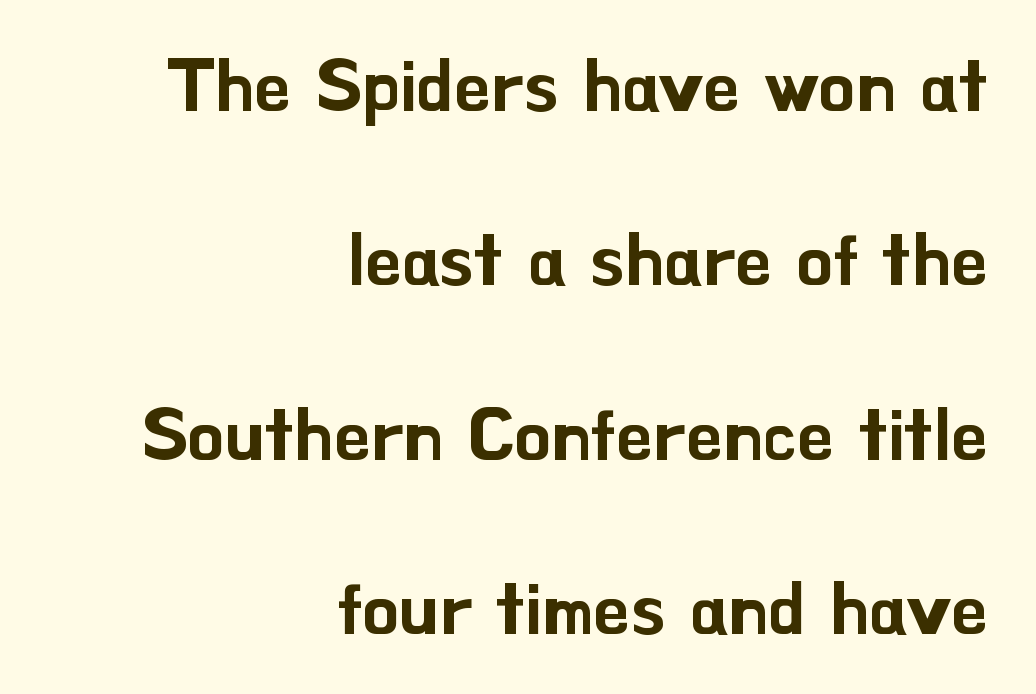
{"serif": "no", "italic": "no", "width": "normal", "stroke_contrast": "low", "x_height": "small", "monospaced": "no", "underline": "no", "align": "right", "line_spacing": "loose", "line_spacing_ratio": 2.39, "letter_spacing": "normal", "letter_spacing_em": 0.0, "glyph_px": 73}
